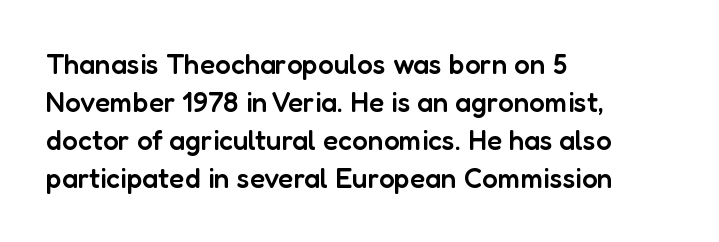
Q: Is the text bold? A: Semi-bold.
Q: Is the text italic (slanted)? A: No, it is upright.
Q: Is the typeface a serif or a sans-serif typeface? A: Sans-serif.
Q: Is the text underlined? A: No.
Q: How is the paragraph aligned? A: Left-aligned.
Q: Is the spacing between letters normal or unusually wide? A: Normal.
Q: Is the spacing between lines tight, normal or loose? A: Normal.
Q: Width (condensed, normal, or wide)? A: Normal.
Q: Stroke contrast? A: Low.
Q: x-height? A: Medium.
Q: Monospaced? A: No.
